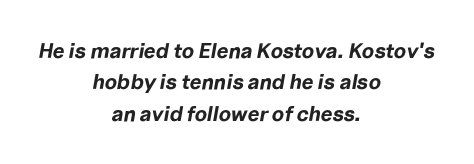
Tracking here is standard; glyphs follow each other at the usual distance. The gap between lines stays unmarked. Every character sits at an angle, as italics do. Reading down the block, each line starts at a different indent, mirrored at its end. Line spacing here is normal.
